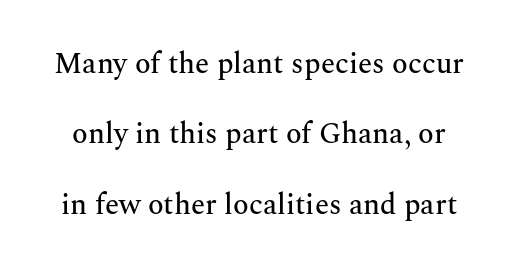
{"serif": "yes", "italic": "no", "width": "normal", "stroke_contrast": "medium", "x_height": "medium", "monospaced": "no", "underline": "no", "line_spacing": "loose", "line_spacing_ratio": 2.43, "letter_spacing": "normal", "letter_spacing_em": 0.0, "glyph_px": 29}
